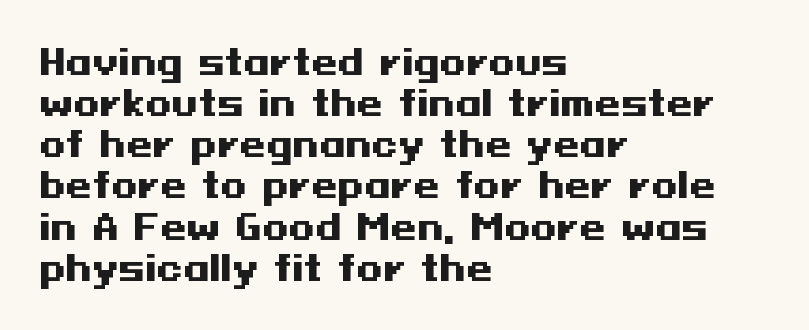
The image shows 34 px heavy, wide sans-serif type, upright; set left-aligned, line spacing 1.21x, normal letter spacing, not underlined; medium stroke contrast and a medium x-height.
